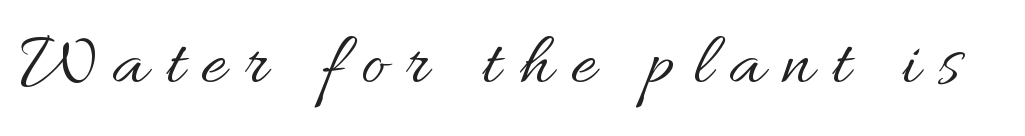
{"bold": "no", "weight": "regular", "width": "normal", "stroke_contrast": "medium", "x_height": "small", "monospaced": "no", "underline": "no", "letter_spacing": "wide", "letter_spacing_em": 0.24, "glyph_px": 76}
